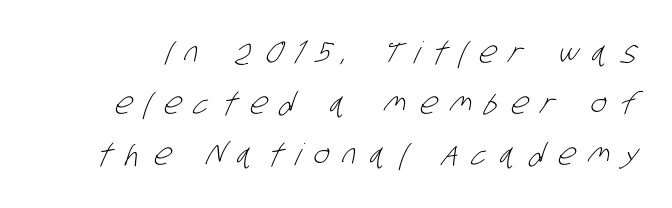
Q: Is the text bold? A: No.
Q: Is the typeface a serif or a sans-serif typeface? A: Sans-serif.
Q: Is the text underlined? A: No.
Q: Is the spacing between letters normal or unusually wide? A: Unusually wide.
Q: Is the spacing between lines tight, normal or loose? A: Normal.
Q: Width (condensed, normal, or wide)? A: Condensed.
Q: Stroke contrast? A: Low.
Q: x-height? A: Large.
Q: Monospaced? A: No.
